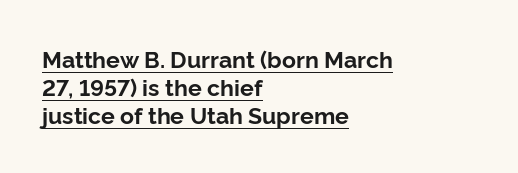
Set as a true bold cut, around the 700 mark. The typography opts for an upright posture over an oblique one. Tracking value appears to be zero — textbook default spacing. Alignment: flush left.
